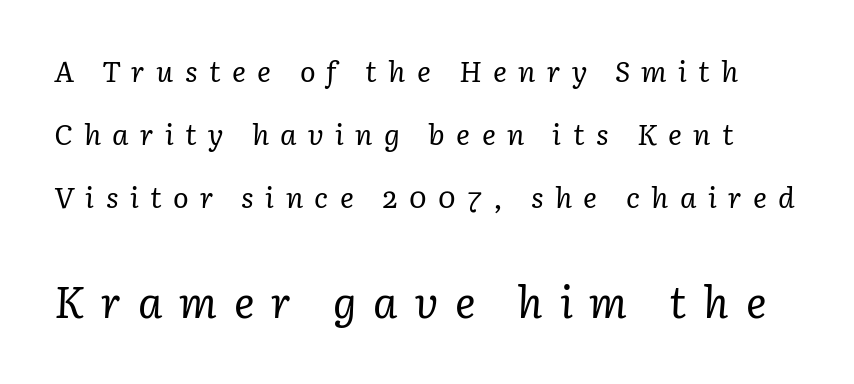
The image shows 43 px regular-weight serif type, italic (leaning right); set loose line spacing (2.17x), unusually wide letter spacing (+0.39 em), not underlined; the second (bottom) block is 1.48x larger; low stroke contrast and a medium x-height.
